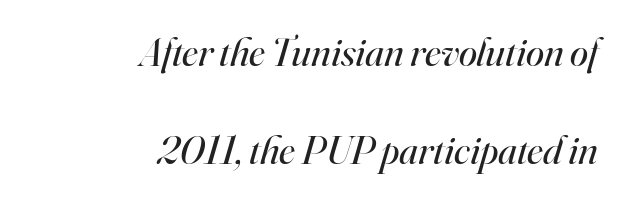
Q: Is the text bold? A: No.
Q: Is the text italic (slanted)? A: Yes, it leans right by about 16 degrees.
Q: Is the typeface a serif or a sans-serif typeface? A: Serif.
Q: Is the text underlined? A: No.
Q: How is the paragraph aligned? A: Right-aligned.
Q: Is the spacing between letters normal or unusually wide? A: Normal.
Q: Is the spacing between lines tight, normal or loose? A: Loose.
Q: Width (condensed, normal, or wide)? A: Normal.
Q: Stroke contrast? A: High.
Q: x-height? A: Small.
Q: Monospaced? A: No.
